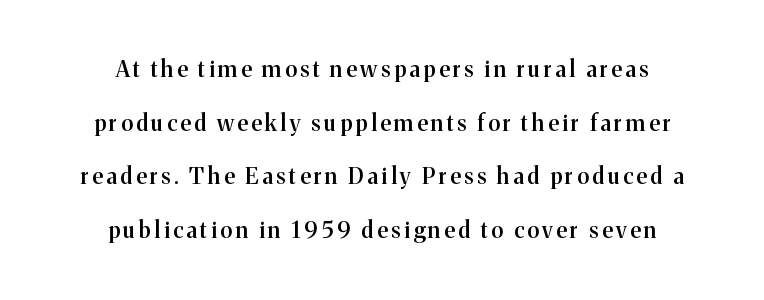
{"italic": "no", "bold": "semi", "underline": "no", "align": "center", "line_spacing": "loose", "line_spacing_ratio": 2.44, "glyph_px": 22}
